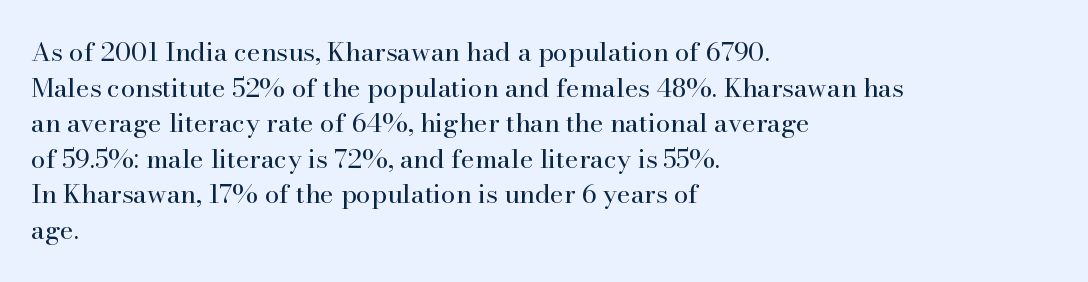
The image shows 26 px text type, upright; set left-aligned, normal line spacing (1.37x), normal letter spacing, not underlined.
